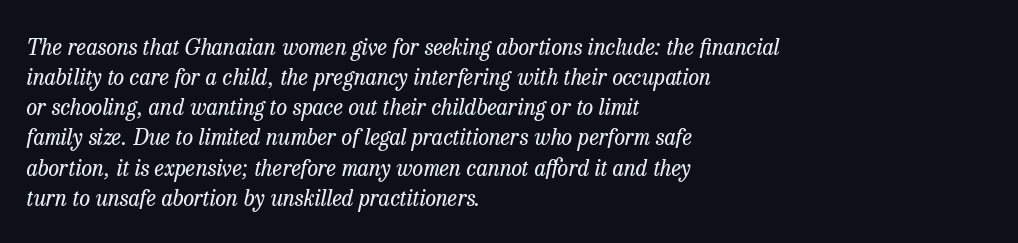
Q: Is the text bold? A: No.
Q: Is the text italic (slanted)? A: Yes, it leans right by about 13 degrees.
Q: Is the text underlined? A: No.
Q: How is the paragraph aligned? A: Left-aligned.
Q: Is the spacing between letters normal or unusually wide? A: Normal.
Q: Is the spacing between lines tight, normal or loose? A: Normal.
